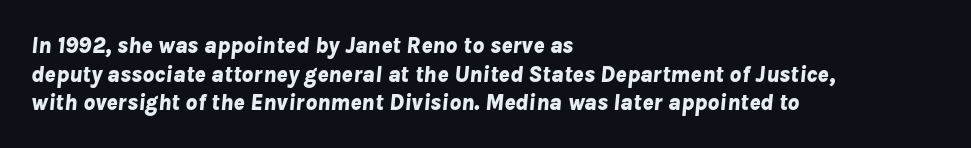
The image shows 23 px bold type, italic (leaning right); set left-aligned, normal line spacing (1.25x), normal letter spacing, not underlined.
